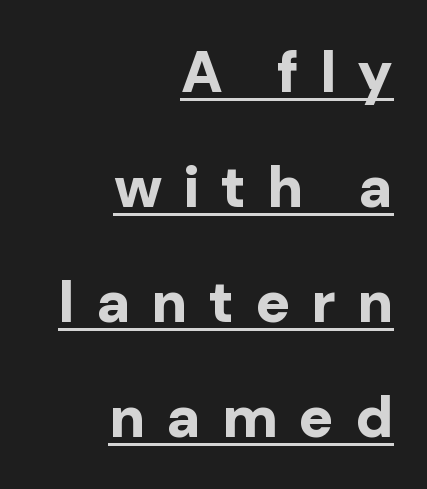
{"serif": "no", "italic": "no", "bold": "yes", "weight": "bold", "width": "normal", "stroke_contrast": "low", "x_height": "medium", "monospaced": "no", "underline": "yes", "align": "right", "line_spacing": "loose", "line_spacing_ratio": 1.98, "letter_spacing": "wide", "letter_spacing_em": 0.36, "glyph_px": 58}
